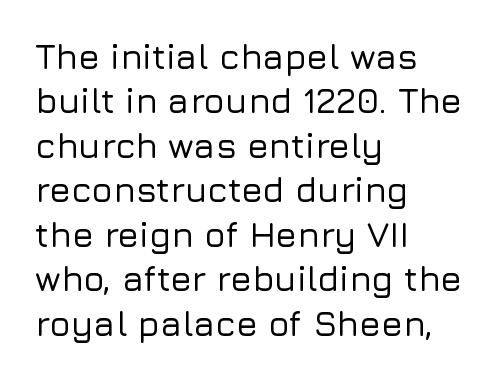
Q: Is the text italic (slanted)? A: No, it is upright.
Q: Is the typeface a serif or a sans-serif typeface? A: Sans-serif.
Q: Is the text underlined? A: No.
Q: How is the paragraph aligned? A: Left-aligned.
Q: Is the spacing between letters normal or unusually wide? A: Normal.
Q: Is the spacing between lines tight, normal or loose? A: Normal.
Q: Width (condensed, normal, or wide)? A: Normal.
Q: Stroke contrast? A: Low.
Q: x-height? A: Medium.
Q: Monospaced? A: No.
